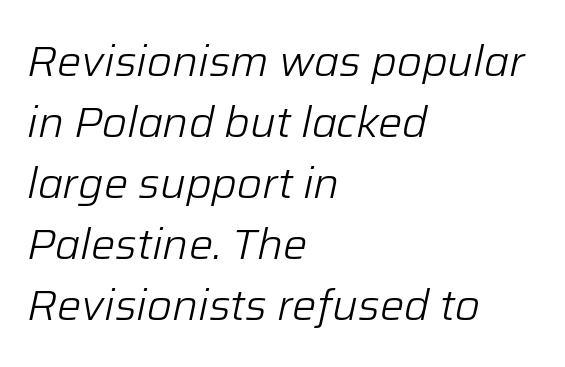
{"italic": "yes", "lean": "right", "slant_degrees": 12, "bold": "no", "weight": "light", "width": "normal", "stroke_contrast": "low", "x_height": "medium", "monospaced": "no", "underline": "no", "align": "left", "line_spacing": "normal", "line_spacing_ratio": 1.42, "letter_spacing": "normal", "letter_spacing_em": 0.0, "glyph_px": 43}
